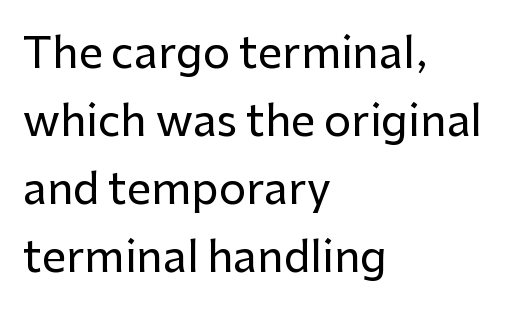
The typeface chosen for these lines omits serifs. A typesetter would call this leading conventional body-copy spacing. Quick note: underline off. The ragged edge is on the right, which tells us the setting is flush left. These lines keep a tight, regular rhythm from letter to letter.
